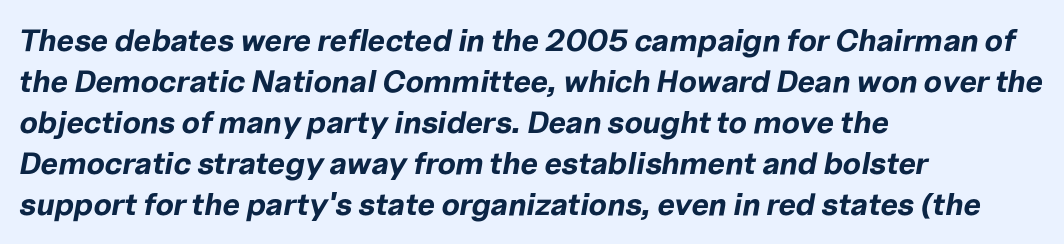
Q: Is the text bold? A: Yes.
Q: Is the text italic (slanted)? A: Yes, it leans right by about 10 degrees.
Q: Is the text underlined? A: No.
Q: How is the paragraph aligned? A: Left-aligned.
Q: Is the spacing between letters normal or unusually wide? A: Normal.
Q: Is the spacing between lines tight, normal or loose? A: Normal.
Q: Width (condensed, normal, or wide)? A: Normal.
Q: Stroke contrast? A: Low.
Q: x-height? A: Medium.
Q: Monospaced? A: No.
